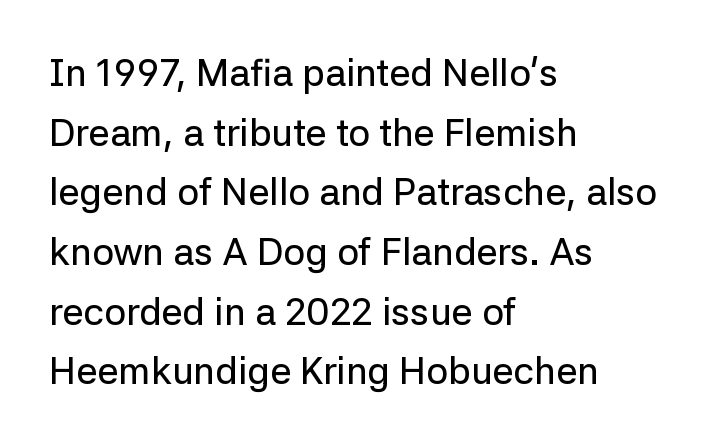
{"serif": "no", "italic": "no", "width": "normal", "stroke_contrast": "low", "x_height": "medium", "monospaced": "no", "underline": "no", "align": "left", "line_spacing": "normal", "line_spacing_ratio": 1.57, "letter_spacing": "normal", "letter_spacing_em": 0.0, "glyph_px": 38}
